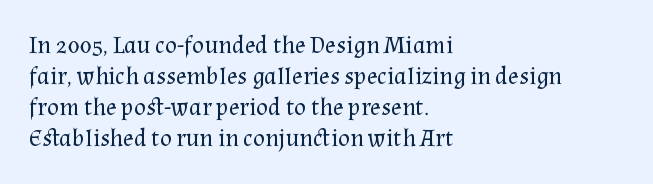
Q: Is the text bold? A: No.
Q: Is the text italic (slanted)? A: No, it is upright.
Q: Is the text underlined? A: No.
Q: How is the paragraph aligned? A: Left-aligned.
Q: Is the spacing between letters normal or unusually wide? A: Normal.
